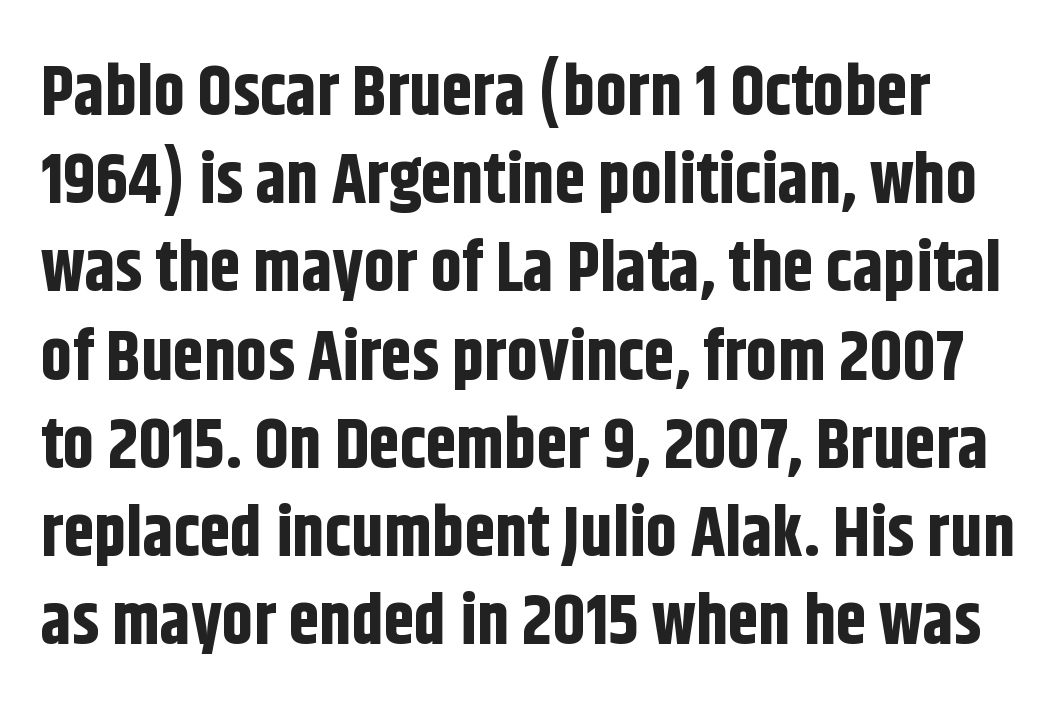
The image shows 70 px bold, condensed sans-serif type, upright; set normal line spacing (1.26x), normal letter spacing, not underlined; low stroke contrast and a large x-height.
